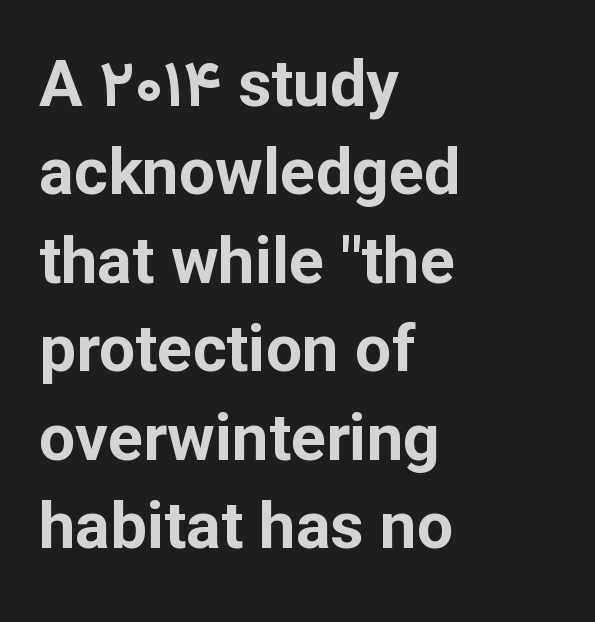
Q: Is the text bold? A: Yes.
Q: Is the text italic (slanted)? A: No, it is upright.
Q: Is the typeface a serif or a sans-serif typeface? A: Sans-serif.
Q: Is the text underlined? A: No.
Q: How is the paragraph aligned? A: Left-aligned.
Q: Is the spacing between letters normal or unusually wide? A: Normal.
Q: Is the spacing between lines tight, normal or loose? A: Normal.
Q: Width (condensed, normal, or wide)? A: Normal.
Q: Stroke contrast? A: Low.
Q: x-height? A: Medium.
Q: Monospaced? A: No.
